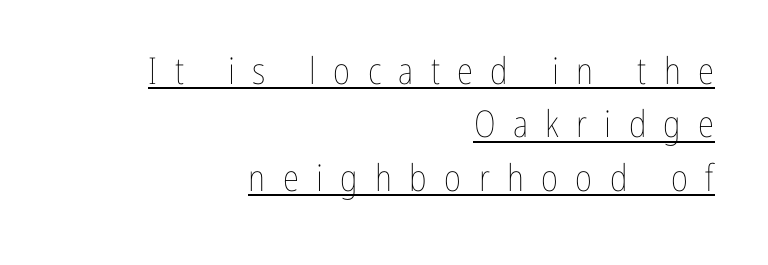
{"italic": "no", "bold": "no", "weight": "thin", "width": "condensed", "stroke_contrast": "low", "x_height": "medium", "monospaced": "no", "underline": "yes", "align": "right", "line_spacing": "normal", "line_spacing_ratio": 1.44, "letter_spacing": "wide", "letter_spacing_em": 0.47, "glyph_px": 37}
